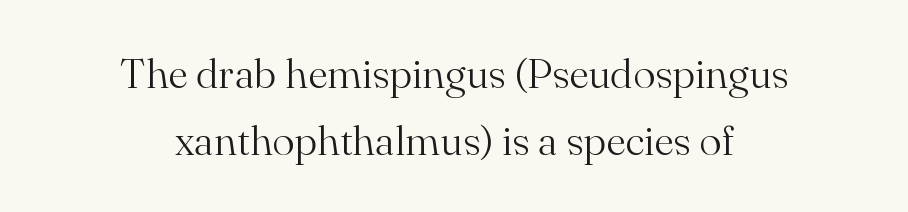
The image shows 42 px light serif type, upright; set centered, normal line spacing (1.59x), normal letter spacing, not underlined; medium stroke contrast and a small x-height.
